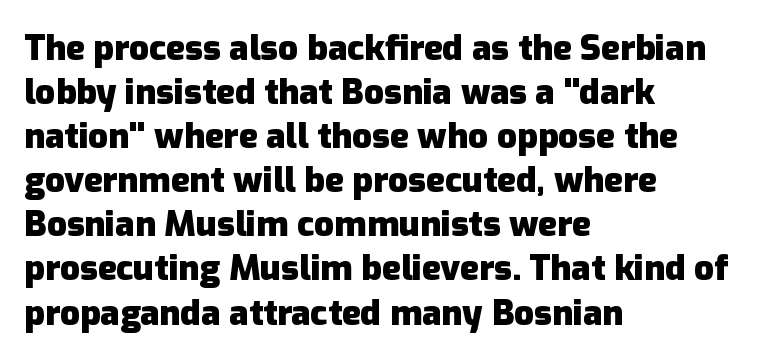
Nobody touched the tracking dial on this one. These lines are rendered in a variable-pitch font. The face used here is a sans, in the tradition of grotesques and geometrics. Weight: bold. The block of text has a typical density, with ordinary space between rows. The lines in this sample share a left origin and differ only in where they stop.
